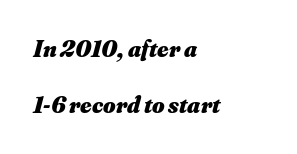
The image shows 24 px bold type, italic (leaning right); set left-aligned, loose line spacing (2.34x), normal letter spacing, not underlined.
